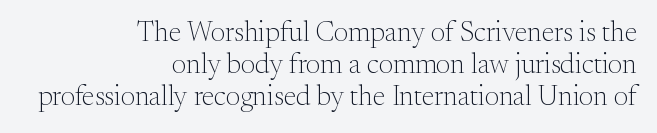
{"serif": "yes", "italic": "no", "bold": "no", "weight": "light", "width": "normal", "stroke_contrast": "medium", "x_height": "small", "monospaced": "no", "underline": "no", "align": "right", "line_spacing": "tight", "line_spacing_ratio": 1.14, "letter_spacing": "normal", "letter_spacing_em": 0.0, "glyph_px": 28}
